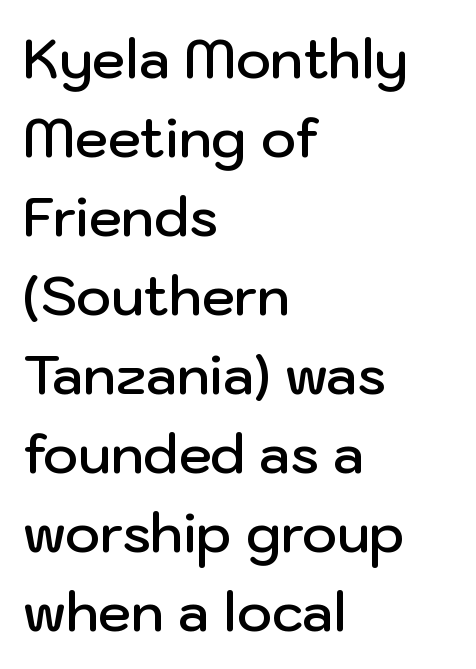
{"serif": "no", "italic": "no", "bold": "semi", "weight": "semibold", "width": "normal", "stroke_contrast": "low", "x_height": "medium", "monospaced": "no", "underline": "no", "align": "left", "line_spacing": "normal", "line_spacing_ratio": 1.49, "letter_spacing": "normal", "letter_spacing_em": 0.0, "glyph_px": 53}
